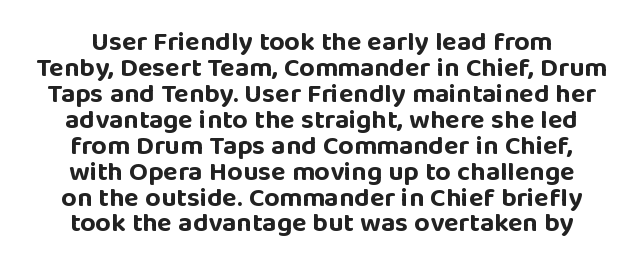
{"italic": "no", "bold": "yes", "underline": "no", "align": "center", "line_spacing": "tight", "line_spacing_ratio": 0.96, "letter_spacing": "normal", "letter_spacing_em": 0.0, "glyph_px": 27}
